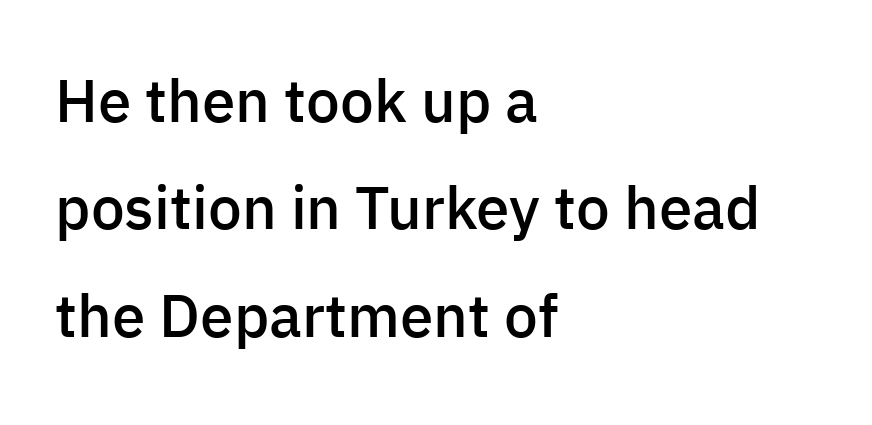
Q: Is the text bold? A: Semi-bold.
Q: Is the text italic (slanted)? A: No, it is upright.
Q: Is the typeface a serif or a sans-serif typeface? A: Sans-serif.
Q: Is the text underlined? A: No.
Q: How is the paragraph aligned? A: Left-aligned.
Q: Is the spacing between letters normal or unusually wide? A: Normal.
Q: Width (condensed, normal, or wide)? A: Normal.
Q: Stroke contrast? A: Low.
Q: x-height? A: Medium.
Q: Monospaced? A: No.
